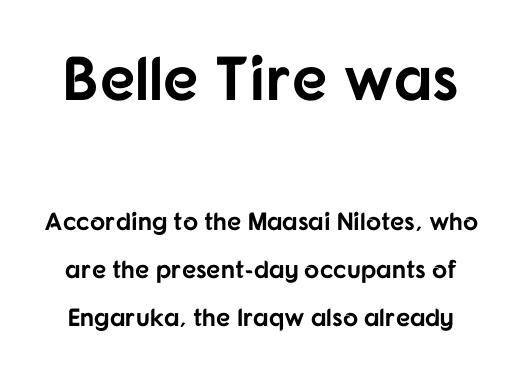
No word sits above an underline. The more generous point size was reserved for the upper chunk. Does the leading feel generous? Absolutely, it's lavish. Here the glyphs are tracked normally, forming tight word shapes.
